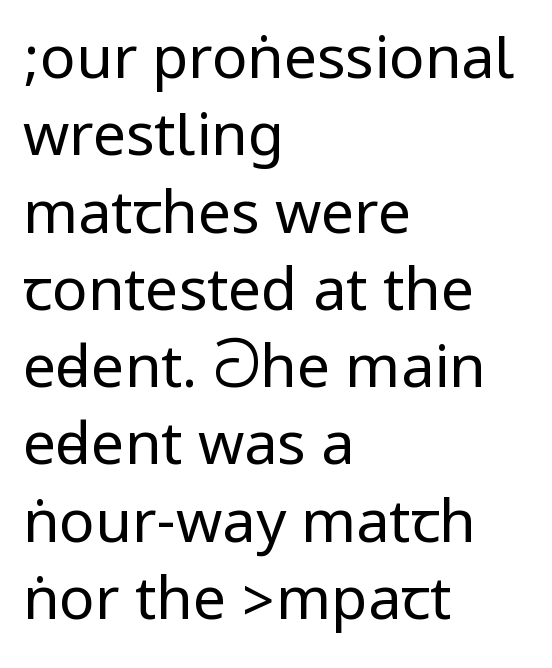
In CSS terms this would be text-align: left. Caption: standard tracking, unaltered. The typography opts for an upright posture over an oblique one. This rendering features lettering with no underline. This sample uses a sans-serif face.
